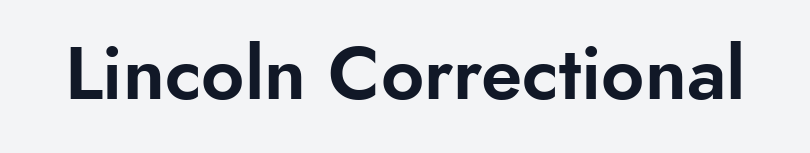
Q: Is the text italic (slanted)? A: No, it is upright.
Q: Is the typeface a serif or a sans-serif typeface? A: Sans-serif.
Q: Is the text underlined? A: No.
Q: Is the spacing between letters normal or unusually wide? A: Normal.
Q: Width (condensed, normal, or wide)? A: Normal.
Q: Stroke contrast? A: Low.
Q: x-height? A: Small.
Q: Monospaced? A: No.
